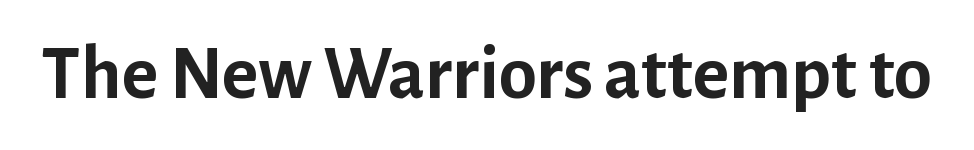
The image shows 77 px semibold sans-serif type, upright; set normal letter spacing, not underlined; low stroke contrast and a medium x-height.
